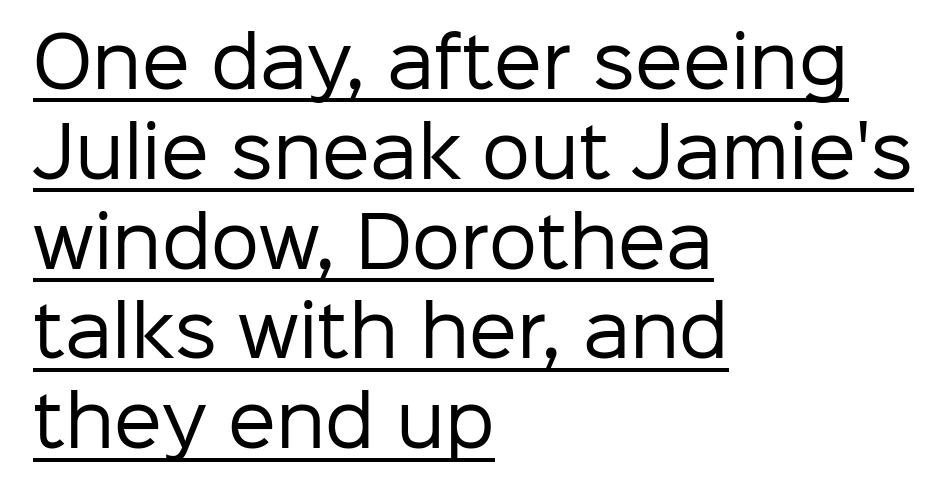
Q: Is the text bold? A: No.
Q: Is the text italic (slanted)? A: No, it is upright.
Q: Is the typeface a serif or a sans-serif typeface? A: Sans-serif.
Q: Is the text underlined? A: Yes.
Q: How is the paragraph aligned? A: Left-aligned.
Q: Is the spacing between letters normal or unusually wide? A: Normal.
Q: Is the spacing between lines tight, normal or loose? A: Normal.
Q: Width (condensed, normal, or wide)? A: Normal.
Q: Stroke contrast? A: Low.
Q: x-height? A: Medium.
Q: Monospaced? A: No.
